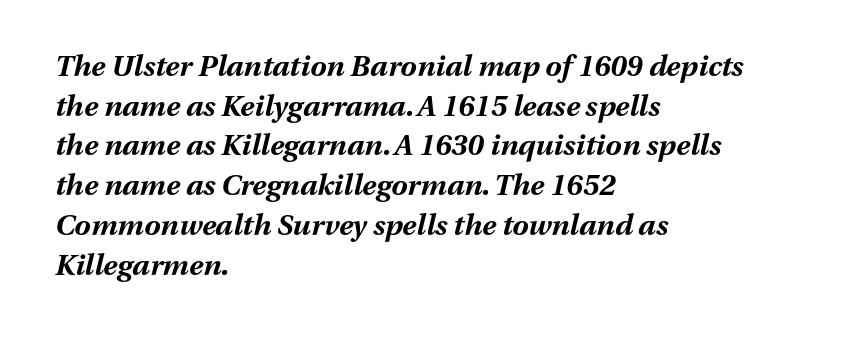
The rendering uses natural spacing where letterforms have individual widths. Notice how descenders clear the ascenders below comfortably — that's standard leading. Each glyph is drawn with heavy, bold strokes. These lines stack with their left ends in a neat column.
